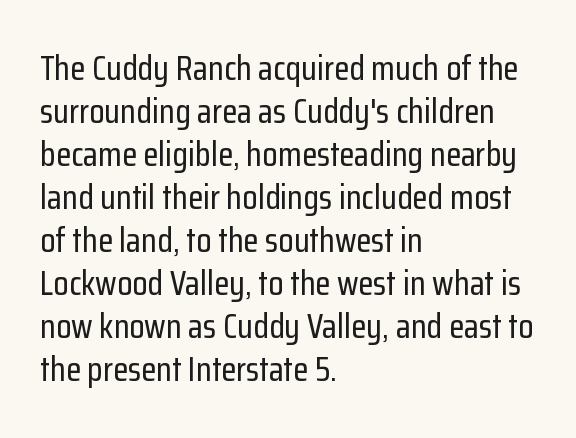
{"serif": "no", "italic": "no", "width": "condensed", "stroke_contrast": "low", "x_height": "medium", "monospaced": "no", "underline": "no", "align": "left", "line_spacing_ratio": 1.23, "letter_spacing": "normal", "letter_spacing_em": 0.0, "glyph_px": 35}
